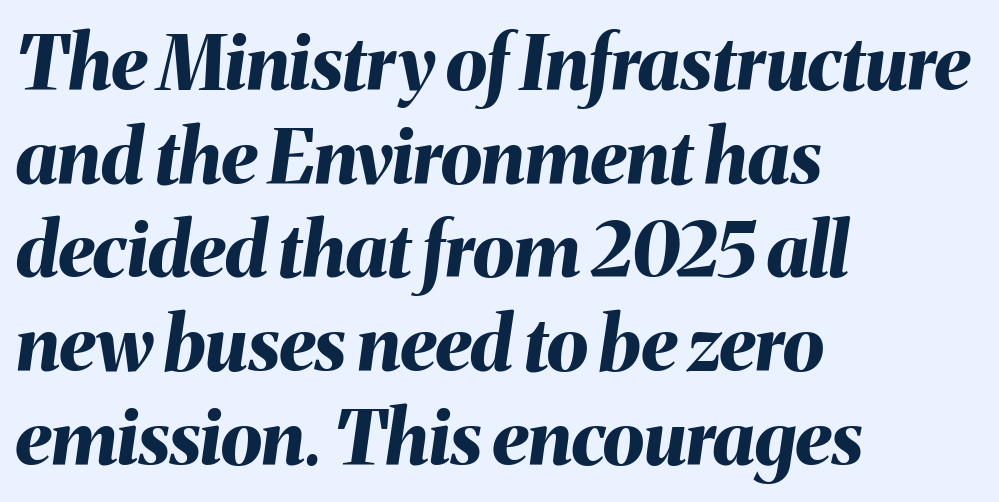
{"italic": "yes", "lean": "right", "slant_degrees": 8, "bold": "yes", "weight": "bold", "width": "normal", "stroke_contrast": "medium", "x_height": "medium", "monospaced": "no", "underline": "no", "align": "left", "line_spacing": "normal", "line_spacing_ratio": 1.25, "letter_spacing": "normal", "letter_spacing_em": 0.0, "glyph_px": 75}
